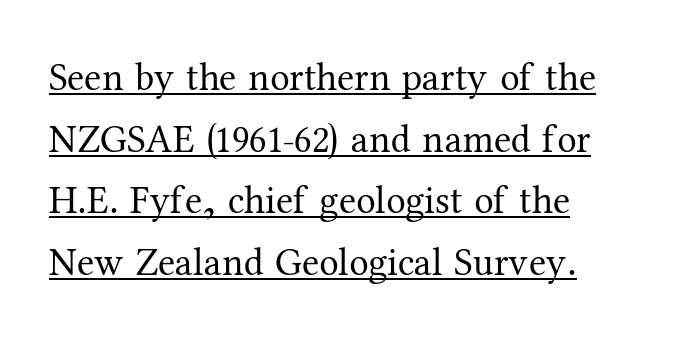
Students, note that the glyphs here touch the page at normal intervals. Counters stay open thanks to moderate or lighter strokes. Left-aligned paragraph, ragged on the right. In terms of leading, this rendering sits right in the middle. Small tapered or slab feet sit at the stroke ends, so this counts as serif.
